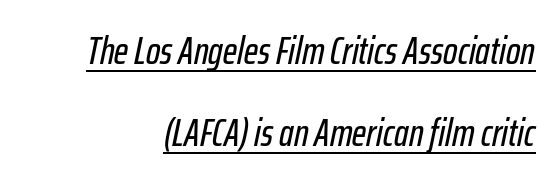
Q: Is the text italic (slanted)? A: Yes, it leans right by about 12 degrees.
Q: Is the text underlined? A: Yes.
Q: Is the spacing between letters normal or unusually wide? A: Normal.
Q: Is the spacing between lines tight, normal or loose? A: Loose.
Q: Width (condensed, normal, or wide)? A: Condensed.
Q: Stroke contrast? A: Low.
Q: x-height? A: Medium.
Q: Monospaced? A: No.
